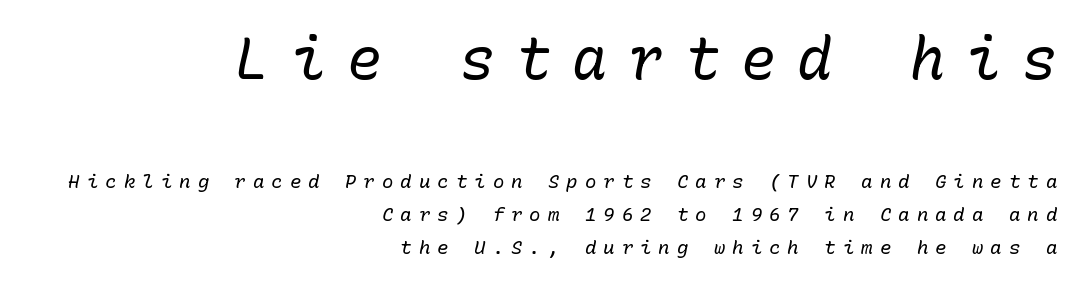
Q: Is the text bold? A: No.
Q: Is the text italic (slanted)? A: Yes, it leans right by about 10 degrees.
Q: Is the text underlined? A: No.
Q: How is the paragraph aligned? A: Right-aligned.
Q: Is the spacing between letters normal or unusually wide? A: Unusually wide.
Q: Which block of text is set in a larger size, the first (top) or the second (bottom)? A: The first (top) one.
Q: Width (condensed, normal, or wide)? A: Normal.
Q: Stroke contrast? A: Low.
Q: x-height? A: Medium.
Q: Monospaced? A: Yes.
